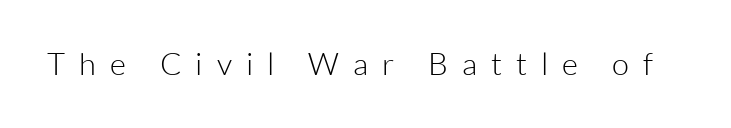
{"serif": "no", "italic": "no", "bold": "no", "weight": "light", "width": "normal", "stroke_contrast": "low", "x_height": "medium", "monospaced": "no", "underline": "no", "letter_spacing": "wide", "letter_spacing_em": 0.45, "glyph_px": 31}
